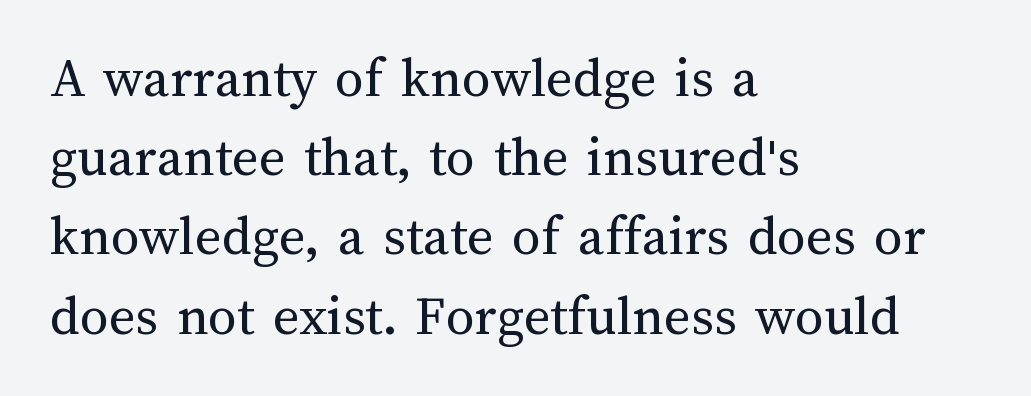
{"italic": "no", "bold": "no", "weight": "regular", "width": "normal", "stroke_contrast": "medium", "x_height": "medium", "monospaced": "no", "underline": "no", "align": "left", "line_spacing": "normal", "line_spacing_ratio": 1.39, "letter_spacing": "normal", "letter_spacing_em": 0.0, "glyph_px": 57}
